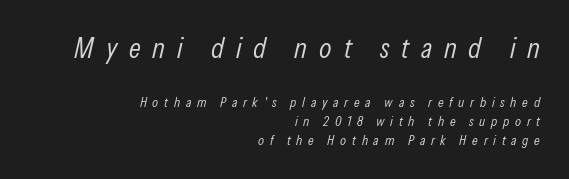
The image shows 29 px light, condensed type, italic (leaning right); set right-aligned, normal line spacing (1.39x), unusually wide letter spacing (+0.41 em), not underlined; the first (top) block is 2.07x larger; low stroke contrast and a medium x-height.
